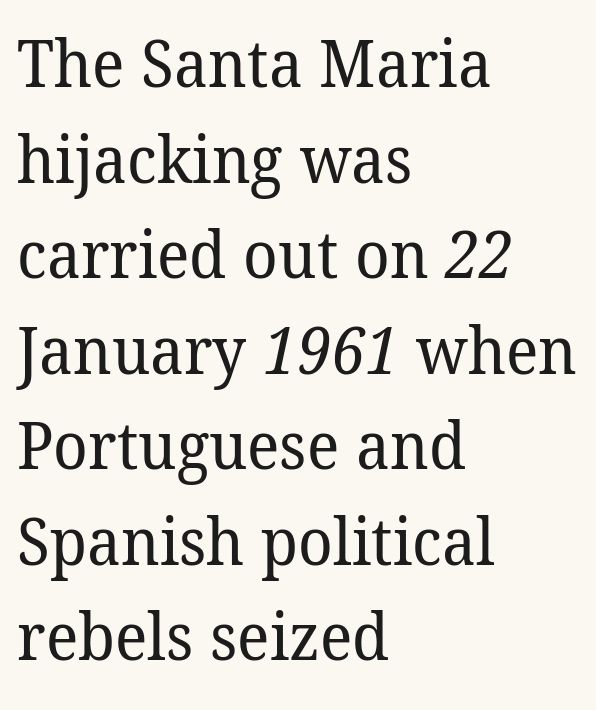
{"serif": "yes", "bold": "no", "weight": "regular", "width": "normal", "stroke_contrast": "low", "x_height": "medium", "monospaced": "no", "underline": "no", "align": "left", "line_spacing": "normal", "line_spacing_ratio": 1.47, "letter_spacing": "normal", "letter_spacing_em": 0.0, "glyph_px": 65}
